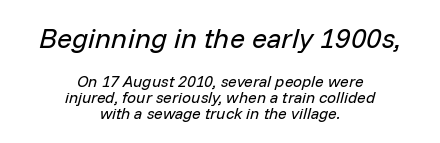
The image shows 28 px regular-weight type, italic (leaning right); set centered, tight line spacing (1.01x), normal letter spacing, not underlined; the first (top) block is 1.75x larger; low stroke contrast and a medium x-height.
